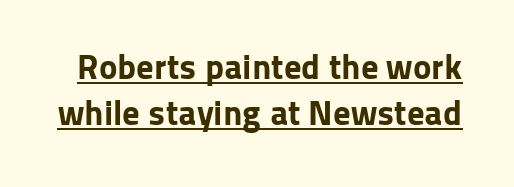
These lines sit exactly where default settings would place them. Observe the ordinary spacing: letters are neighbours, not strangers. The lettering stays uniformly vertical, giving the passage a roman look. The letters are bold, with thick, heavy strokes. Here the designer chose a conventional face with non-uniform glyph widths. Quick note: underline on.
